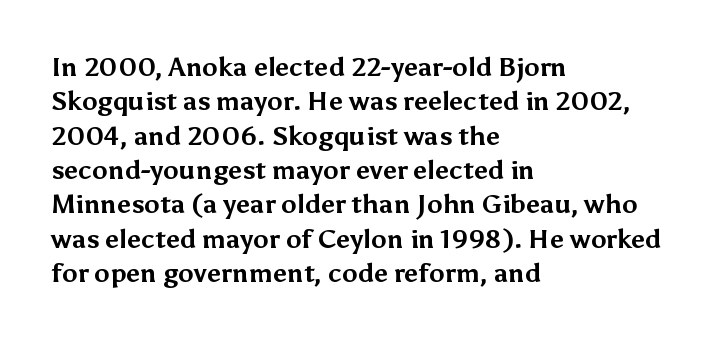
Words appear dense and cohesive because spacing is normal. Typeset ragged right — the left edge is the straight one. This sample keeps an unexceptional amount of space between lines. A clean baseline with only descenders dipping below it. Notice how thick the strokes are: this is what a full bold looks like. This is the regular roman posture of the typeface.
